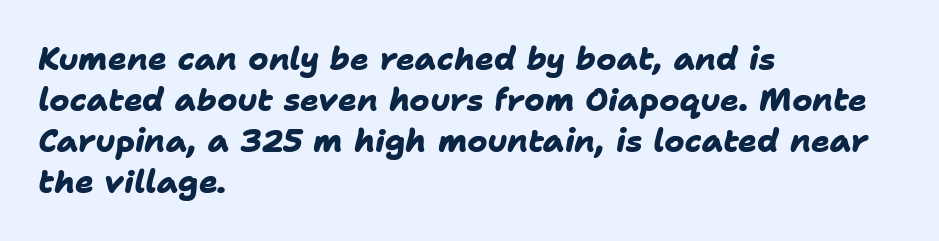
You could not count columns in this text — the font is proportionally spaced. Visually the block forms a straight wall on the left and a jagged coastline on the right. The passage shown stacks its lines at a standard gap. Students, this is bold: see how much ink each stroke carries. Look at the tracking — it's just the regular setting, nothing added. Bare-footed words on every line.
